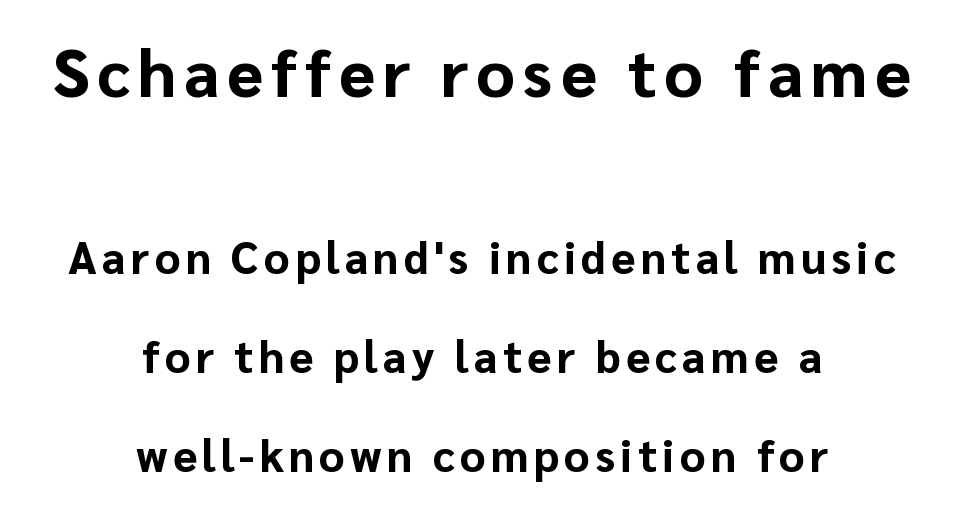
The image shows 66 px bold sans-serif type, upright; set centered, loose line spacing (2.25x), not underlined; the first (top) block is 1.5x larger; low stroke contrast and a medium x-height.
